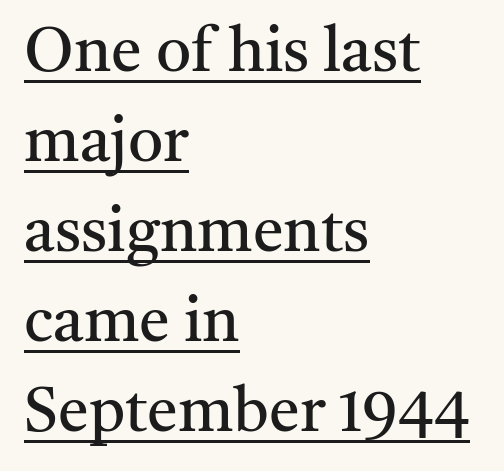
{"serif": "yes", "italic": "no", "bold": "no", "weight": "regular", "width": "normal", "stroke_contrast": "medium", "x_height": "medium", "monospaced": "no", "underline": "yes", "align": "left", "line_spacing": "normal", "line_spacing_ratio": 1.45, "letter_spacing": "normal", "letter_spacing_em": 0.0, "glyph_px": 62}
